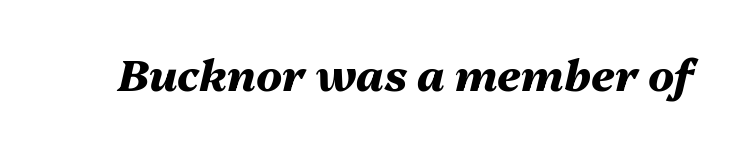
The space directly below the letters is spotless. Is this a fixed-width face? No — the glyphs have proportional, varying widths. Heavy, bold letterforms. The lettering tilts uniformly, giving the passage an italic look. Caption: standard tracking, unaltered.
